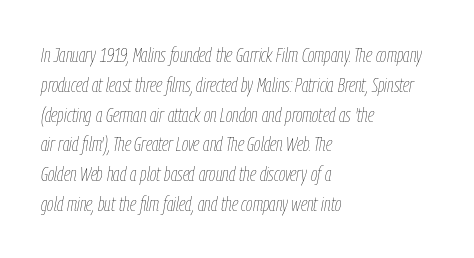
Line beginnings align vertically; line endings do not. The strokes carry an ordinary text weight at most. Observe the ordinary spacing: letters are neighbours, not strangers. In terms of leading, this rendering sits right in the middle. Clear beneath every line of the passage.
